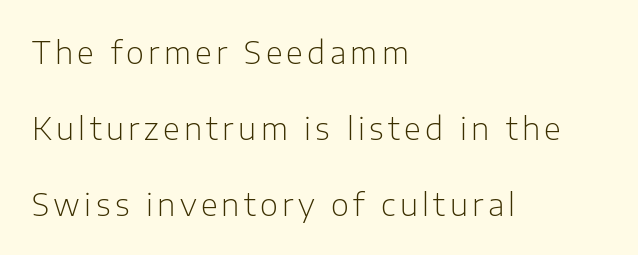
Q: Is the text bold? A: No.
Q: Is the text italic (slanted)? A: No, it is upright.
Q: Is the typeface a serif or a sans-serif typeface? A: Sans-serif.
Q: Is the text underlined? A: No.
Q: How is the paragraph aligned? A: Left-aligned.
Q: Is the spacing between lines tight, normal or loose? A: Loose.
Q: Width (condensed, normal, or wide)? A: Normal.
Q: Stroke contrast? A: Low.
Q: x-height? A: Medium.
Q: Monospaced? A: No.
